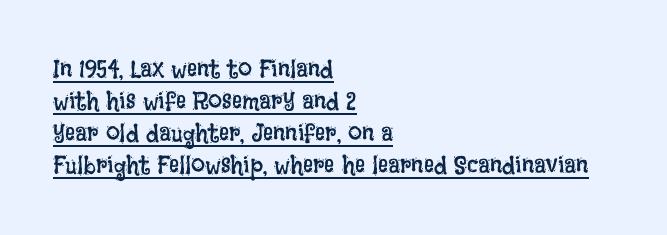
A typesetter would call this leading conventional body-copy spacing. Ordinary non-slanted type is in use. Honestly, the underline is the first thing you notice here. Ink coverage per letter is moderate at most. Left-aligned paragraph, ragged on the right.
